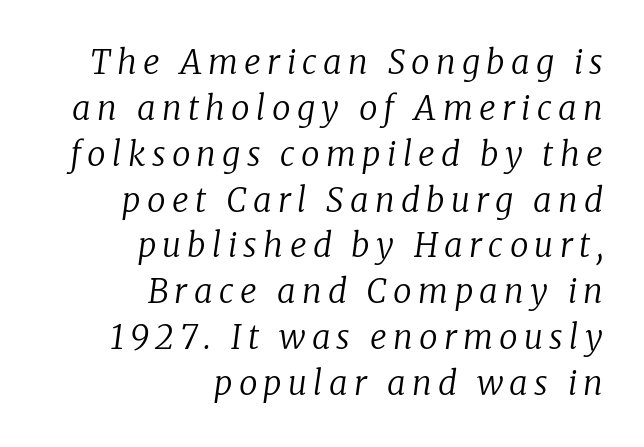
The space directly below the letters is spotless. Letterform terminals end in serifs throughout the passage. Style check: oblique. The strokes carry an ordinary text weight at most.
